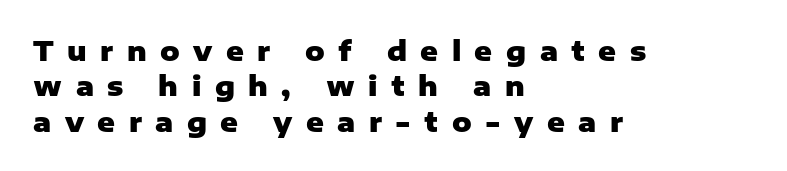
The image shows 27 px bold type, upright; set left-aligned, normal line spacing (1.31x), unusually wide letter spacing (+0.5 em), not underlined.
